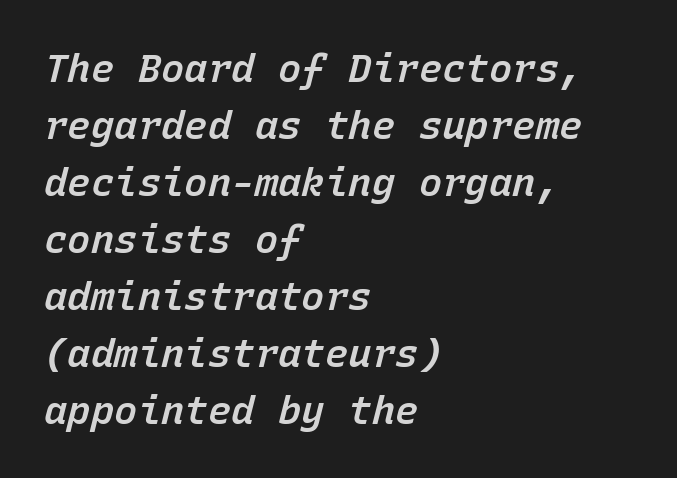
{"italic": "yes", "lean": "right", "slant_degrees": 15, "bold": "semi", "weight": "semibold", "width": "normal", "stroke_contrast": "low", "x_height": "medium", "monospaced": "yes", "underline": "no", "align": "left", "line_spacing": "normal", "line_spacing_ratio": 1.46, "letter_spacing": "normal", "letter_spacing_em": 0.0, "glyph_px": 39}
